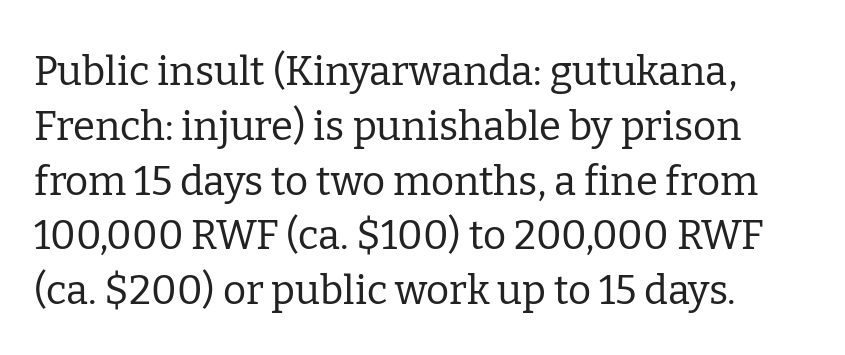
{"serif": "yes", "italic": "no", "bold": "no", "weight": "regular", "width": "normal", "stroke_contrast": "low", "x_height": "medium", "monospaced": "no", "underline": "no", "line_spacing": "normal", "line_spacing_ratio": 1.37, "letter_spacing": "normal", "letter_spacing_em": 0.0, "glyph_px": 40}
